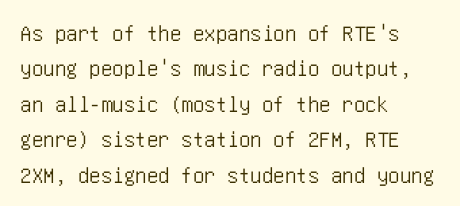
{"italic": "no", "underline": "no", "align": "left", "line_spacing": "normal", "line_spacing_ratio": 1.54, "letter_spacing": "normal", "letter_spacing_em": 0.0, "glyph_px": 23}
